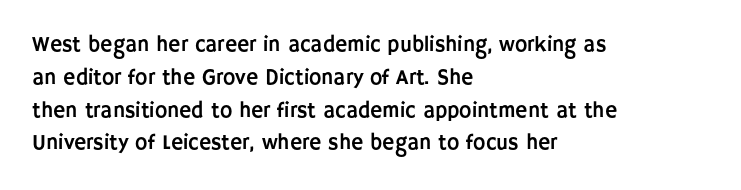
Whoever set this chose a conventional vertical rhythm. Quick note: not italic, upright. Only glyphs here, with clear space below each row. The horizontal fit of the characters is conventional and even. Notice how the passage keeps a crisp vertical edge on the left only.
